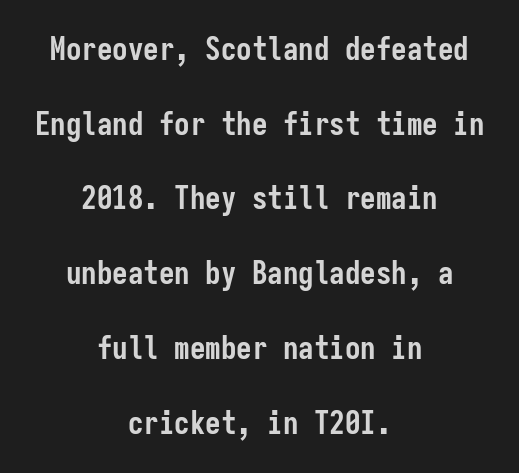
The image shows 31 px semibold, condensed sans-serif type, upright, monospaced; set centered, loose line spacing (2.41x), normal letter spacing, not underlined; low stroke contrast and a medium x-height.
